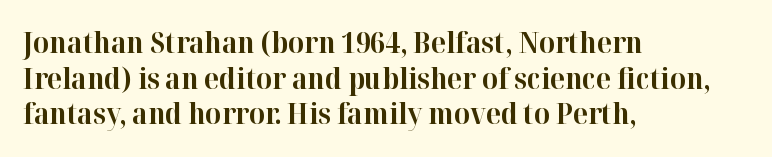
Q: Is the text bold? A: Yes.
Q: Is the text italic (slanted)? A: No, it is upright.
Q: Is the typeface a serif or a sans-serif typeface? A: Serif.
Q: Is the text underlined? A: No.
Q: How is the paragraph aligned? A: Left-aligned.
Q: Is the spacing between letters normal or unusually wide? A: Normal.
Q: Is the spacing between lines tight, normal or loose? A: Normal.
Q: Width (condensed, normal, or wide)? A: Normal.
Q: Stroke contrast? A: High.
Q: x-height? A: Medium.
Q: Monospaced? A: No.
